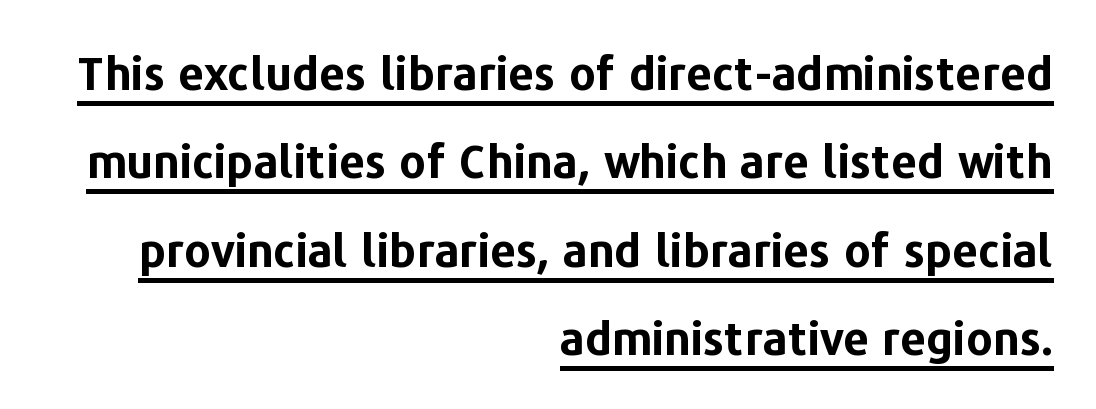
The image shows 46 px bold sans-serif type, upright; set right-aligned, loose line spacing (1.92x), normal letter spacing, underlined; low stroke contrast and a medium x-height.
